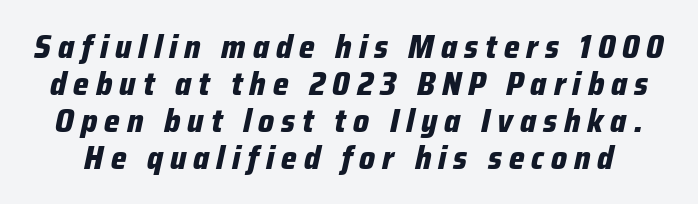
The image shows 33 px bold, condensed type, italic (leaning right); set tight line spacing (1.12x), unusually wide letter spacing (+0.21 em), not underlined; low stroke contrast and a medium x-height.
